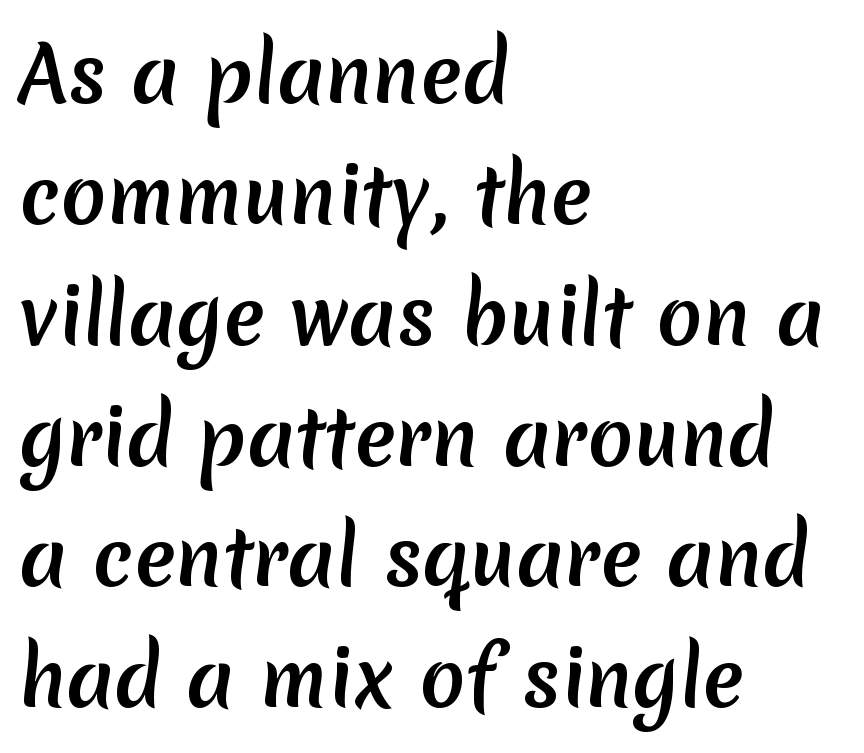
Q: Is the text bold? A: Yes.
Q: Is the typeface a serif or a sans-serif typeface? A: Sans-serif.
Q: Is the text underlined? A: No.
Q: How is the paragraph aligned? A: Left-aligned.
Q: Is the spacing between letters normal or unusually wide? A: Normal.
Q: Is the spacing between lines tight, normal or loose? A: Normal.
Q: Width (condensed, normal, or wide)? A: Normal.
Q: Stroke contrast? A: Low.
Q: x-height? A: Medium.
Q: Monospaced? A: No.
